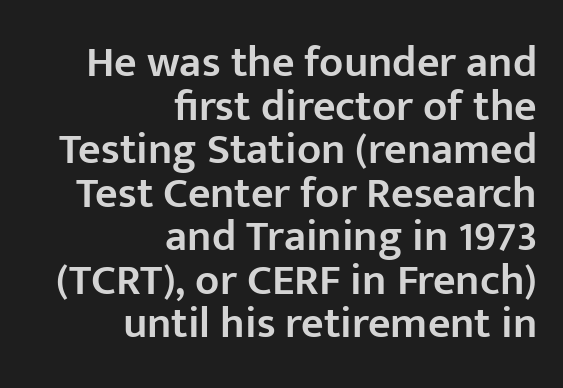
{"serif": "no", "italic": "no", "bold": "semi", "weight": "semibold", "width": "normal", "stroke_contrast": "low", "x_height": "medium", "monospaced": "no", "underline": "no", "align": "right", "line_spacing": "tight", "line_spacing_ratio": 0.99, "letter_spacing": "normal", "letter_spacing_em": 0.0, "glyph_px": 44}
